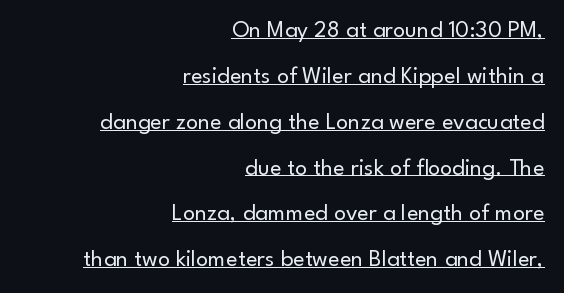
Q: Is the text bold? A: No.
Q: Is the text italic (slanted)? A: No, it is upright.
Q: Is the text underlined? A: Yes.
Q: How is the paragraph aligned? A: Right-aligned.
Q: Is the spacing between letters normal or unusually wide? A: Normal.
Q: Is the spacing between lines tight, normal or loose? A: Loose.
